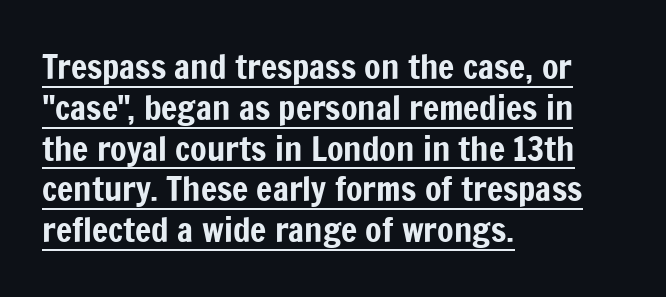
{"serif": "no", "italic": "no", "width": "condensed", "stroke_contrast": "low", "x_height": "medium", "monospaced": "no", "underline": "yes", "align": "left", "line_spacing_ratio": 1.2, "letter_spacing": "normal", "letter_spacing_em": 0.0, "glyph_px": 34}
